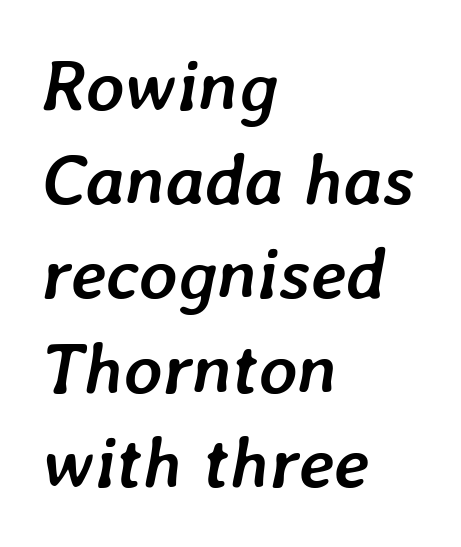
Short and long lines alike share a common starting point at left. A normal amount of white space separates one row of letters from the next. Compared with typical body copy, the letter spacing here is the same. Yep, that's italic — everything's leaning. The rendering uses natural spacing where letterforms have individual widths. Notice how thick the strokes are: this is what a full bold looks like.
